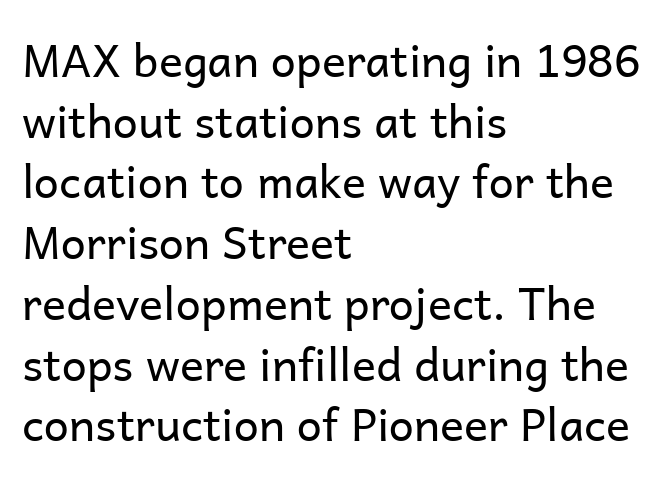
The image shows 45 px regular-weight sans-serif type, upright; set left-aligned, normal line spacing (1.35x), normal letter spacing, not underlined; low stroke contrast and a medium x-height.
